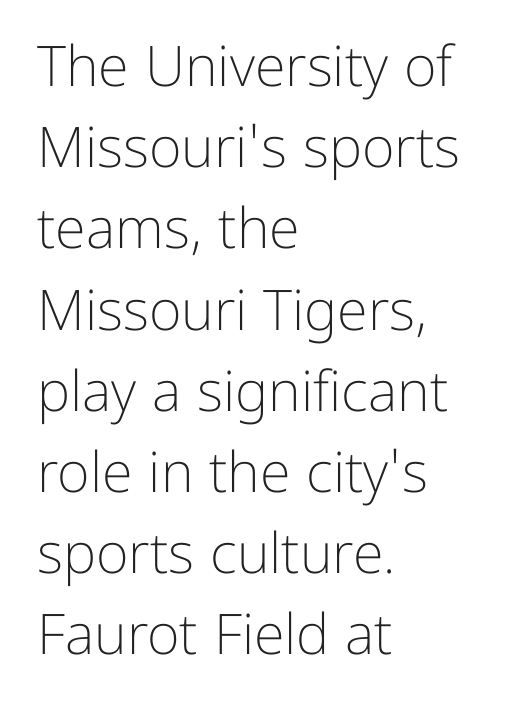
The image shows 56 px light sans-serif type, upright; set left-aligned, normal line spacing (1.45x), normal letter spacing, not underlined; low stroke contrast and a medium x-height.
